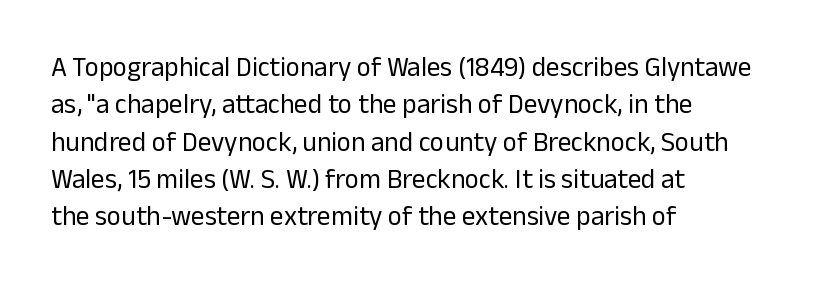
Interline gaps are of average width in this sample. Inter-character spacing is left at the font's built-in metrics. If you drew a line through each stem, it would be perfectly vertical. Words float on clear page, feet unadorned. Each line starts at the same left margin while the right side varies.
